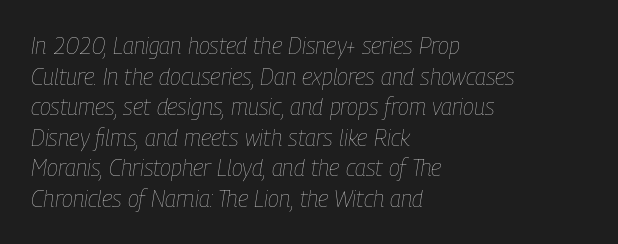
Look at the tracking — it's just the regular setting, nothing added. The font's italic variant was chosen for this text. Anything drawn beneath the words? Only blank space. Ink coverage per letter is moderate at most. Horizontally, the lines are justified to the leading edge only.
